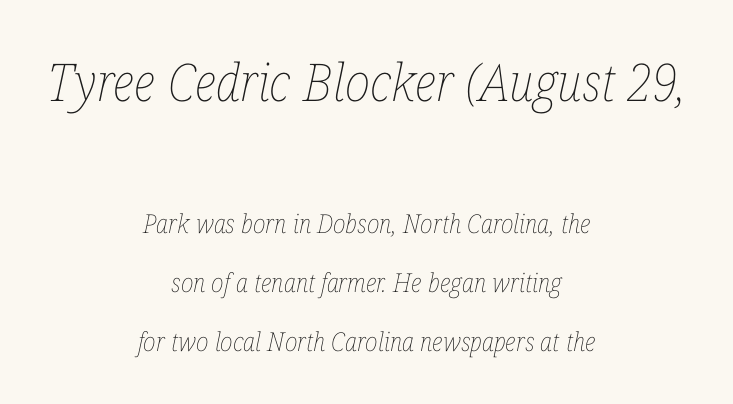
The image shows 52 px thin, condensed type, italic (leaning right); set centered, loose line spacing (2.27x), normal letter spacing, not underlined; the first (top) block is 2.0x larger; low stroke contrast and a medium x-height.
